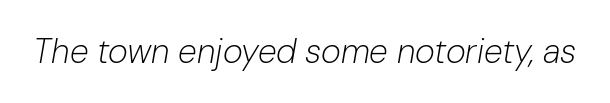
The image shows 34 px light type, italic (leaning right); set normal letter spacing, not underlined; low stroke contrast and a medium x-height.
